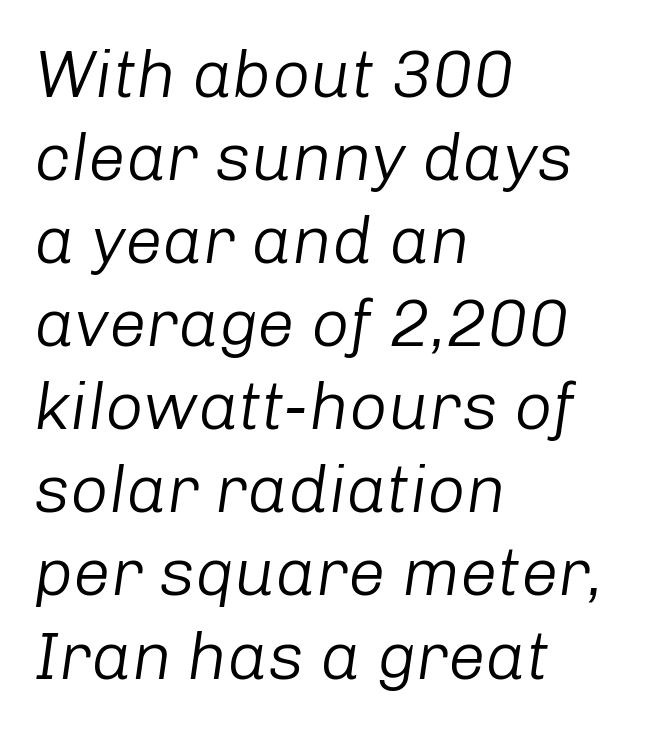
No extra tracking has been applied to these lines. The passage shown leans; its letterforms are oblique. Unbolded letterforms with no extra heft. A typesetter would call this proportional, since set widths differ per character.
